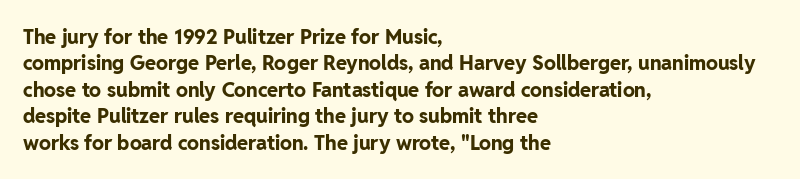
{"italic": "no", "bold": "yes", "underline": "no", "align": "left", "line_spacing": "normal", "line_spacing_ratio": 1.32, "letter_spacing": "normal", "letter_spacing_em": 0.0, "glyph_px": 20}
